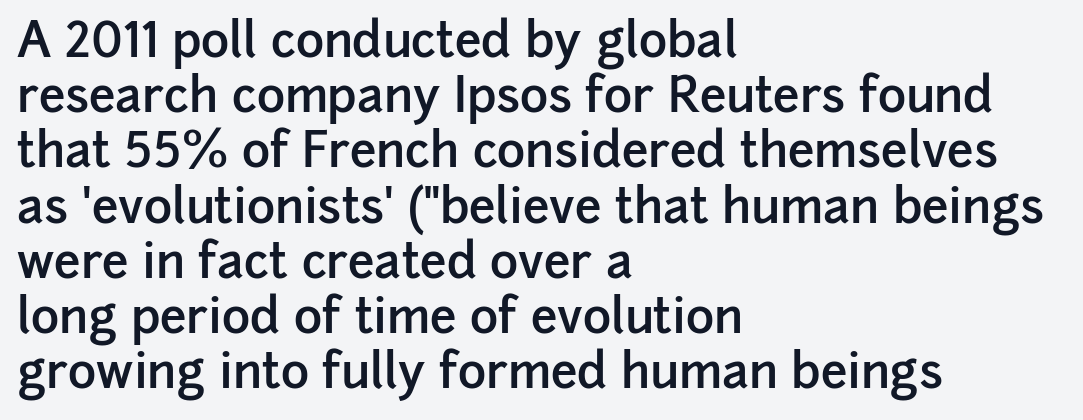
The image shows 48 px semibold sans-serif type, upright; set left-aligned, tight line spacing (1.15x), normal letter spacing, not underlined; low stroke contrast and a medium x-height.
